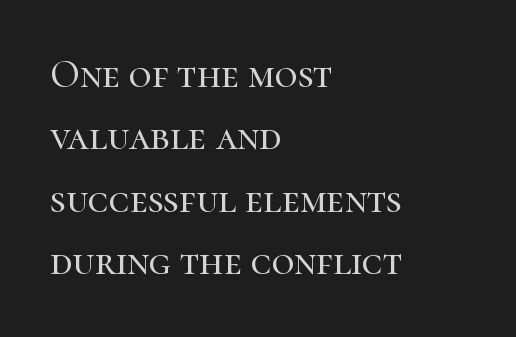
Nobody touched the tracking dial on this one. Decoration check: the copy has no underline. A typesetter would label this face a serif. You can tell it's not italic because the verticals are truly vertical. This rendering uses left alignment, leaving the right contour irregular.
